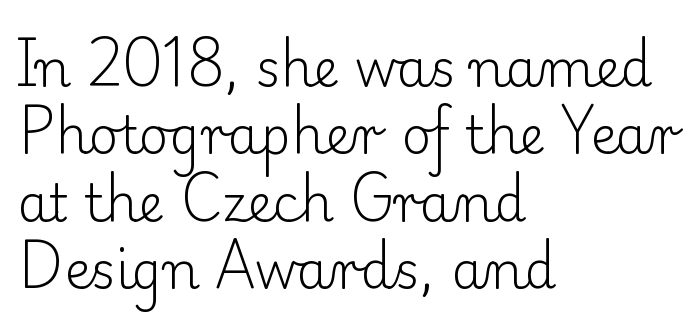
Posture: upright roman. Do the characters align in a grid? No, the font is proportional. Does the leading feel generous? No, just average.
